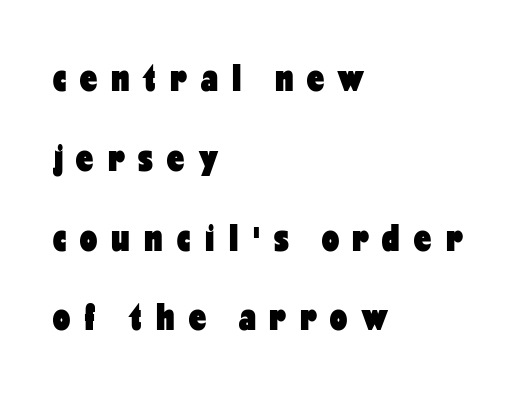
The lines in this sample share a left origin and differ only in where they stop. Interline gaps are noticeably wide in this sample. Looks like regular typesetting: each glyph gets only the width it needs. The space directly below the letters is spotless. Substantial extra tracking has been applied to these lines.
